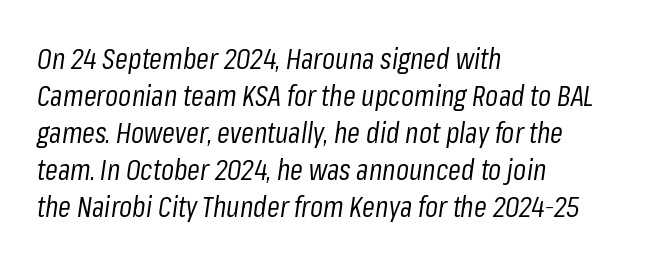
These lines were composed using italics. Do the characters align in a grid? No, the font is proportional. Unbolded letterforms with no extra heft. The rendering keeps characters at their native spacing. The paragraph has a hard left edge and a soft right edge.
